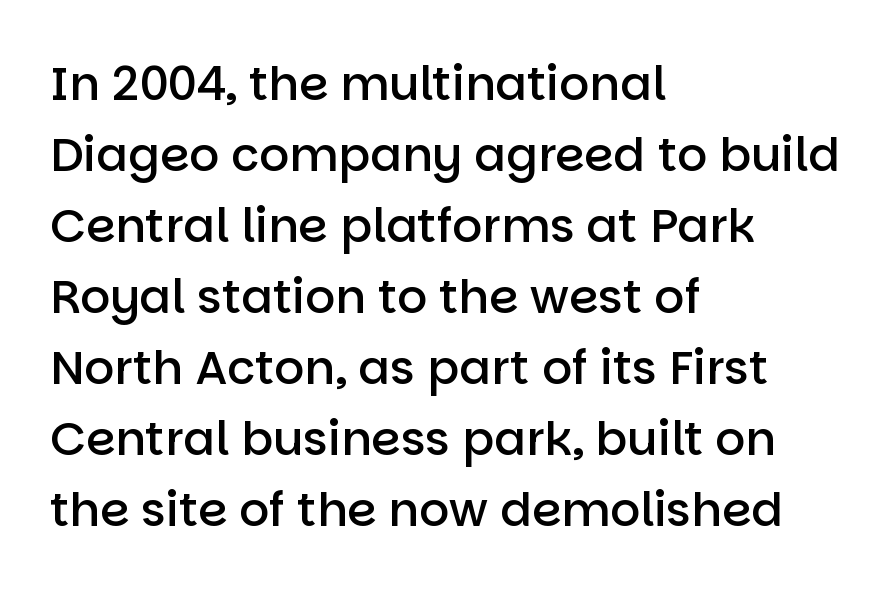
Q: Is the text bold? A: Semi-bold.
Q: Is the text italic (slanted)? A: No, it is upright.
Q: Is the typeface a serif or a sans-serif typeface? A: Sans-serif.
Q: Is the text underlined? A: No.
Q: How is the paragraph aligned? A: Left-aligned.
Q: Is the spacing between letters normal or unusually wide? A: Normal.
Q: Is the spacing between lines tight, normal or loose? A: Normal.
Q: Width (condensed, normal, or wide)? A: Normal.
Q: Stroke contrast? A: Low.
Q: x-height? A: Large.
Q: Monospaced? A: No.
